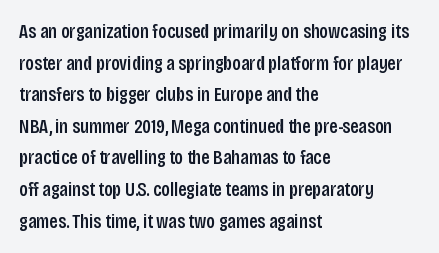
The image shows 20 px text type, upright; set left-aligned, normal line spacing (1.58x), normal letter spacing, not underlined.
